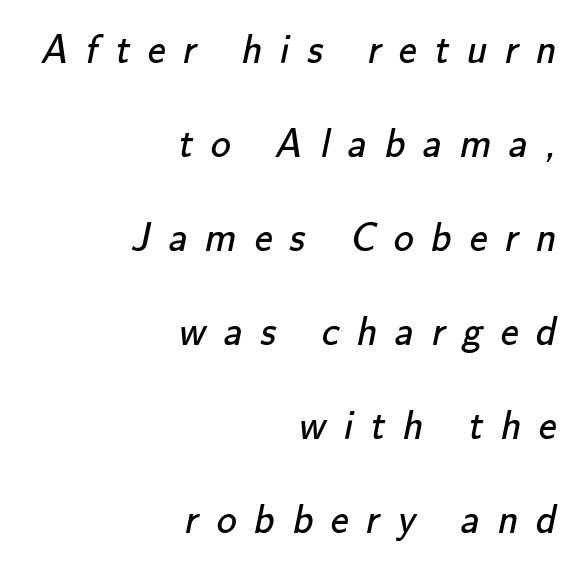
A light-to-regular cut is what we see here. Serifs: no, the terminals of the letterforms are clean. The setting favours the right margin, as signatures and pull-quotes sometimes do. Do the characters align in a grid? No, the font is proportional. This rendering widens character spacing well past its baseline value.
